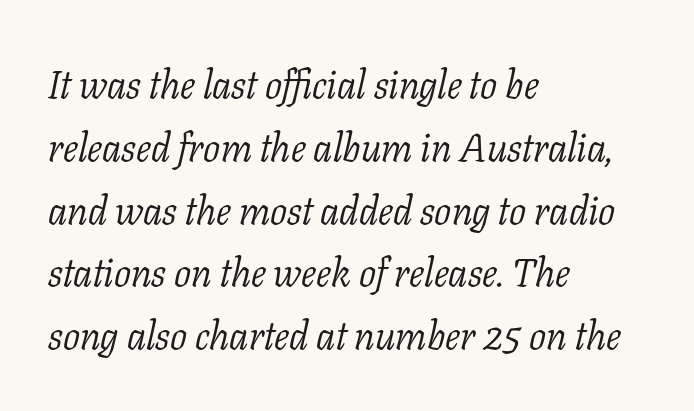
Q: Is the text bold? A: No.
Q: Is the text italic (slanted)? A: Yes, it leans right by about 11 degrees.
Q: Is the typeface a serif or a sans-serif typeface? A: Serif.
Q: Is the text underlined? A: No.
Q: How is the paragraph aligned? A: Left-aligned.
Q: Is the spacing between letters normal or unusually wide? A: Normal.
Q: Is the spacing between lines tight, normal or loose? A: Normal.
Q: Width (condensed, normal, or wide)? A: Normal.
Q: Stroke contrast? A: Low.
Q: x-height? A: Medium.
Q: Monospaced? A: No.
